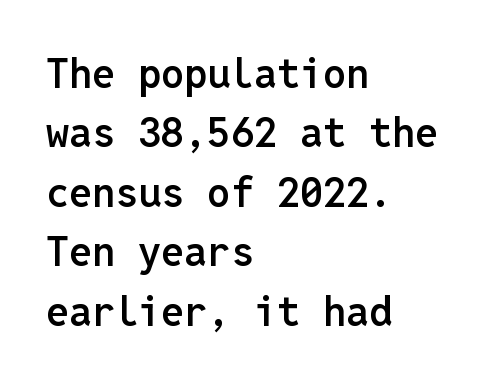
The image shows 41 px semibold sans-serif type, upright, monospaced; set left-aligned, normal line spacing (1.45x), normal letter spacing, not underlined; low stroke contrast and a medium x-height.
